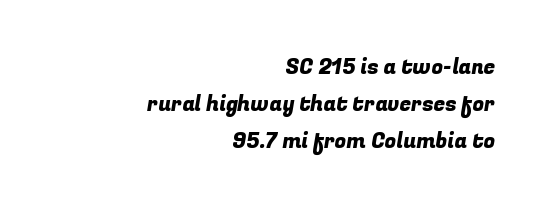
Q: Is the text underlined? A: No.
Q: How is the paragraph aligned? A: Right-aligned.
Q: Is the spacing between letters normal or unusually wide? A: Normal.
